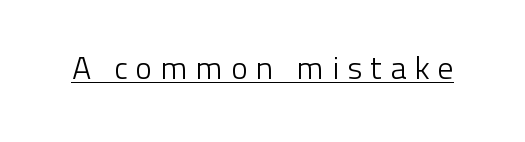
This is underlined copy, the kind a proofreader might mark for attention. Stems and bowls with no extra thickness — not bold. Here the designer chose a conventional face with non-uniform glyph widths. Inter-character spacing is expanded well beyond the font's built-in metrics. Style check: upright.
